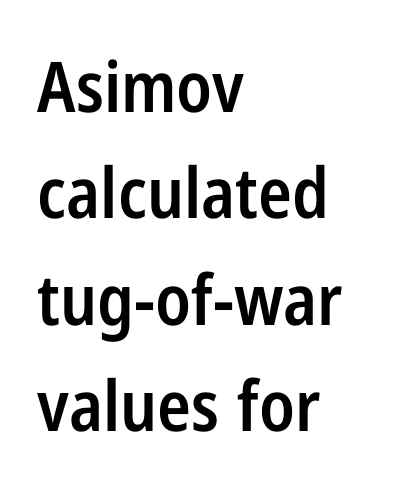
The type is set solid horizontally, with unmodified tracking. Leading: standard. Clear beneath every line of the passage. Set as a demibold, roughly 600 on the weight scale. The passage shown is typed in a proportional face where columns would drift.
